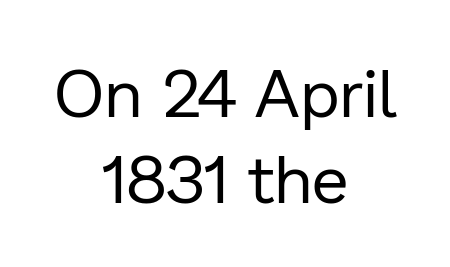
The image shows 67 px regular-weight sans-serif type, upright; set centered, normal line spacing (1.29x), normal letter spacing, not underlined; low stroke contrast and a medium x-height.
